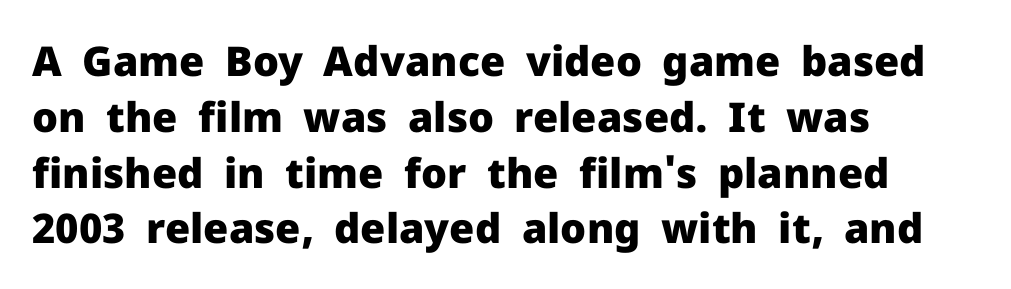
Q: Is the text bold? A: Yes.
Q: Is the text italic (slanted)? A: No, it is upright.
Q: Is the typeface a serif or a sans-serif typeface? A: Sans-serif.
Q: Is the text underlined? A: No.
Q: How is the paragraph aligned? A: Left-aligned.
Q: Is the spacing between letters normal or unusually wide? A: Normal.
Q: Is the spacing between lines tight, normal or loose? A: Normal.
Q: Width (condensed, normal, or wide)? A: Normal.
Q: Stroke contrast? A: Low.
Q: x-height? A: Medium.
Q: Monospaced? A: No.
